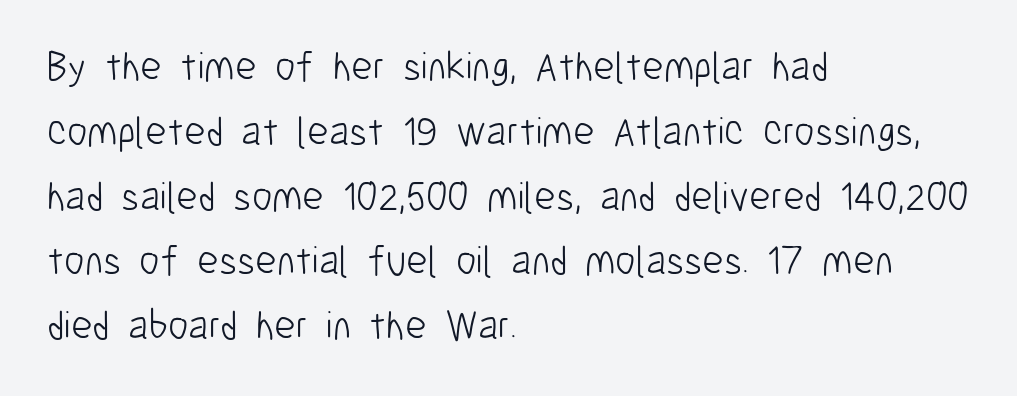
{"serif": "no", "italic": "no", "bold": "no", "weight": "light", "width": "condensed", "stroke_contrast": "low", "x_height": "medium", "monospaced": "no", "underline": "no", "align": "left", "line_spacing": "normal", "line_spacing_ratio": 1.58, "letter_spacing": "normal", "letter_spacing_em": 0.0, "glyph_px": 41}
